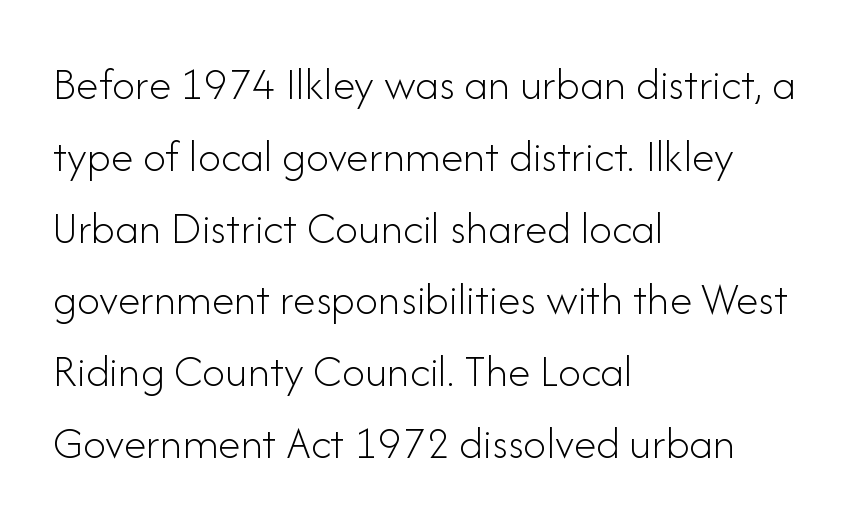
Q: Is the text bold? A: No.
Q: Is the text italic (slanted)? A: No, it is upright.
Q: Is the typeface a serif or a sans-serif typeface? A: Sans-serif.
Q: Is the text underlined? A: No.
Q: How is the paragraph aligned? A: Left-aligned.
Q: Is the spacing between letters normal or unusually wide? A: Normal.
Q: Is the spacing between lines tight, normal or loose? A: Normal.
Q: Width (condensed, normal, or wide)? A: Normal.
Q: Stroke contrast? A: Low.
Q: x-height? A: Small.
Q: Monospaced? A: No.
